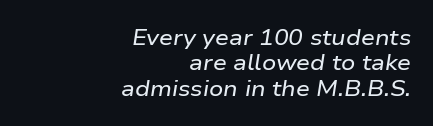
Compared with ordinary roman type, these characters are visibly tilted. Each new line begins almost immediately beneath the previous one. The passage shown is not underscored anywhere. Tracking here is standard; glyphs follow each other at the usual distance. The lines in this sample share a right terminus and differ only in where they begin.
